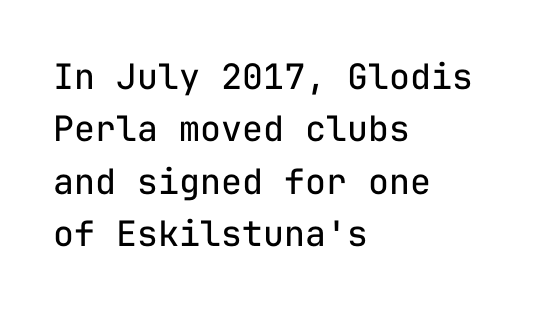
{"serif": "no", "italic": "no", "bold": "no", "weight": "regular", "width": "normal", "stroke_contrast": "low", "x_height": "medium", "monospaced": "yes", "underline": "no", "align": "left", "line_spacing": "normal", "line_spacing_ratio": 1.5, "letter_spacing": "normal", "letter_spacing_em": 0.0, "glyph_px": 35}
